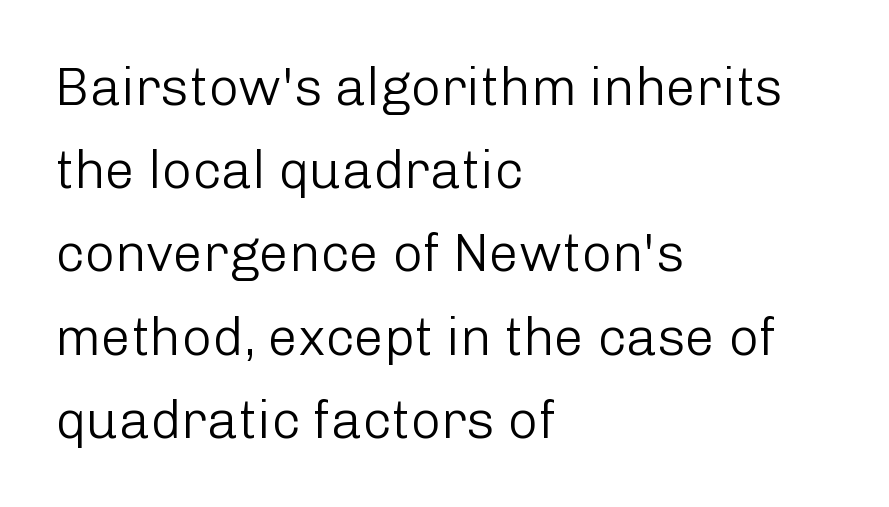
Q: Is the text bold? A: No.
Q: Is the text italic (slanted)? A: No, it is upright.
Q: Is the typeface a serif or a sans-serif typeface? A: Sans-serif.
Q: Is the text underlined? A: No.
Q: How is the paragraph aligned? A: Left-aligned.
Q: Is the spacing between letters normal or unusually wide? A: Normal.
Q: Is the spacing between lines tight, normal or loose? A: Normal.
Q: Width (condensed, normal, or wide)? A: Normal.
Q: Stroke contrast? A: Low.
Q: x-height? A: Medium.
Q: Monospaced? A: No.
